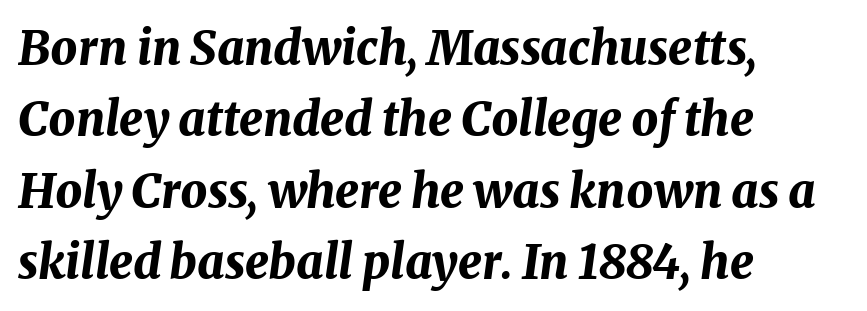
The image shows 47 px bold type, italic (leaning right); set left-aligned, normal line spacing (1.52x), normal letter spacing, not underlined; medium stroke contrast and a medium x-height.
